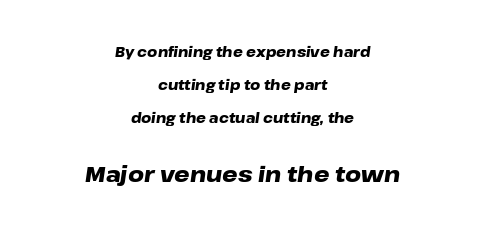
The image shows 22 px bold type, italic (leaning right); set centered, loose line spacing (2.34x), normal letter spacing, not underlined; the second (bottom) block is 1.57x larger.
